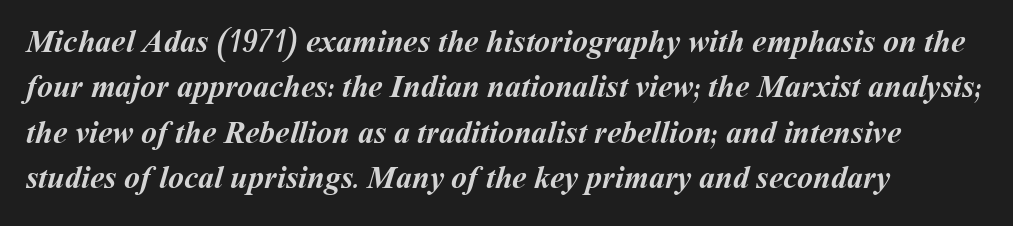
The image shows 32 px semibold type; set left-aligned, normal line spacing (1.42x), normal letter spacing, not underlined; medium stroke contrast and a medium x-height.
